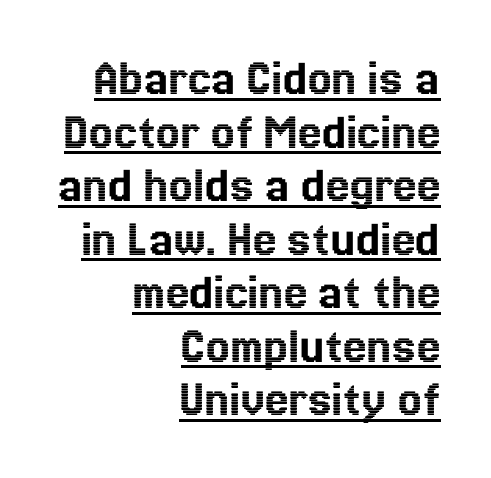
The image shows 53 px text type, upright; set right-aligned, tight line spacing (1.01x), normal letter spacing, underlined; a medium x-height.
